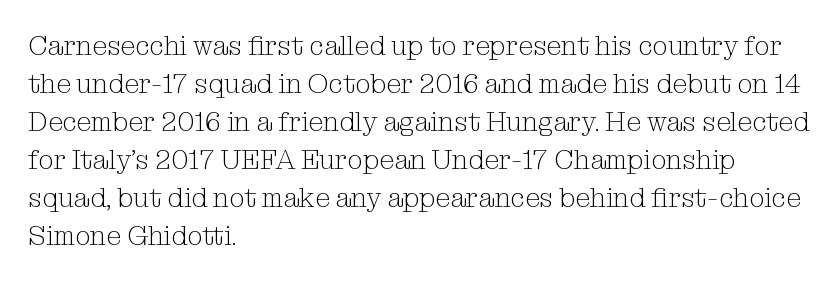
The image shows 27 px text type, upright; set left-aligned, normal line spacing (1.41x), normal letter spacing, not underlined.
